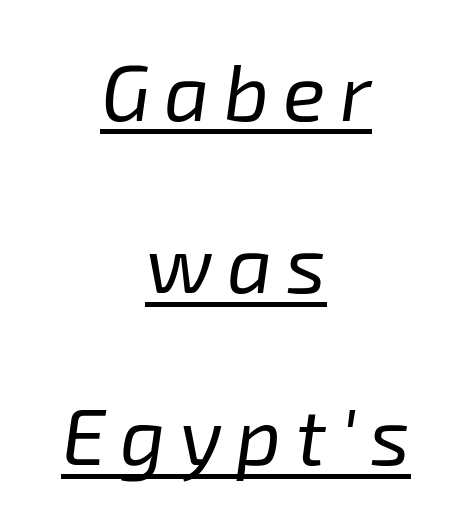
The image shows 79 px regular-weight type, italic (leaning right); set centered, loose line spacing (2.18x), underlined; low stroke contrast and a medium x-height.
